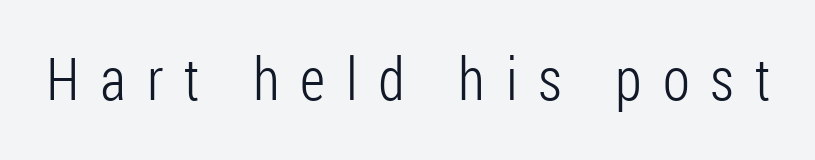
Q: Is the text bold? A: No.
Q: Is the text italic (slanted)? A: No, it is upright.
Q: Is the typeface a serif or a sans-serif typeface? A: Sans-serif.
Q: Is the text underlined? A: No.
Q: Is the spacing between letters normal or unusually wide? A: Unusually wide.
Q: Width (condensed, normal, or wide)? A: Condensed.
Q: Stroke contrast? A: Low.
Q: x-height? A: Medium.
Q: Monospaced? A: No.
